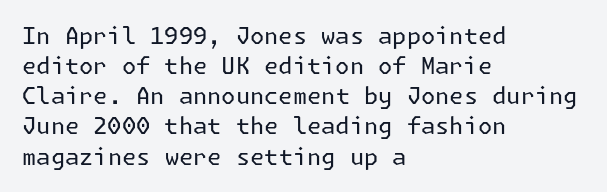
Q: Is the text bold? A: No.
Q: Is the text italic (slanted)? A: No, it is upright.
Q: Is the text underlined? A: No.
Q: How is the paragraph aligned? A: Left-aligned.
Q: Is the spacing between letters normal or unusually wide? A: Normal.
Q: Is the spacing between lines tight, normal or loose? A: Normal.
